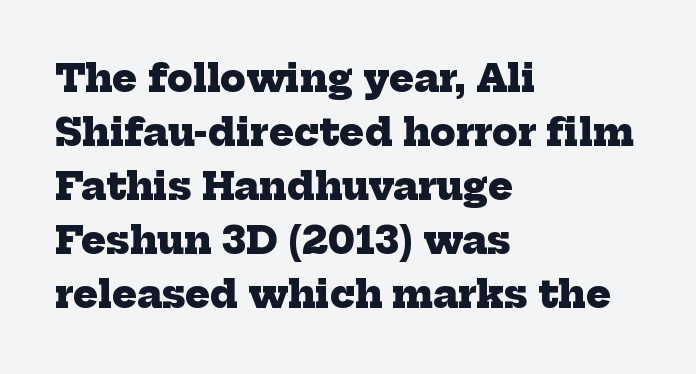
{"serif": "yes", "bold": "yes", "weight": "heavy", "width": "normal", "stroke_contrast": "low", "x_height": "medium", "monospaced": "no", "underline": "no", "align": "left", "line_spacing": "normal", "line_spacing_ratio": 1.46, "letter_spacing": "normal", "letter_spacing_em": 0.0, "glyph_px": 37}
